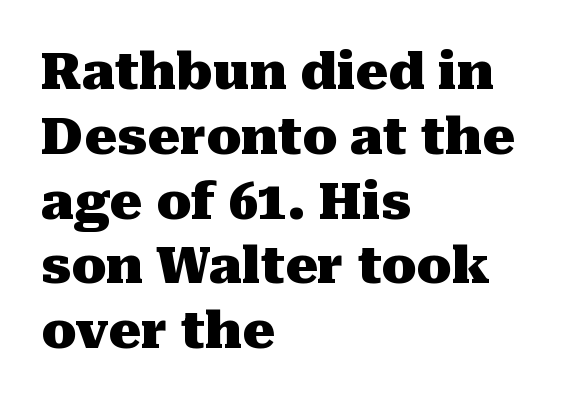
The image shows 51 px heavy serif type, upright; set left-aligned, normal line spacing (1.27x), normal letter spacing, not underlined; medium stroke contrast and a medium x-height.
